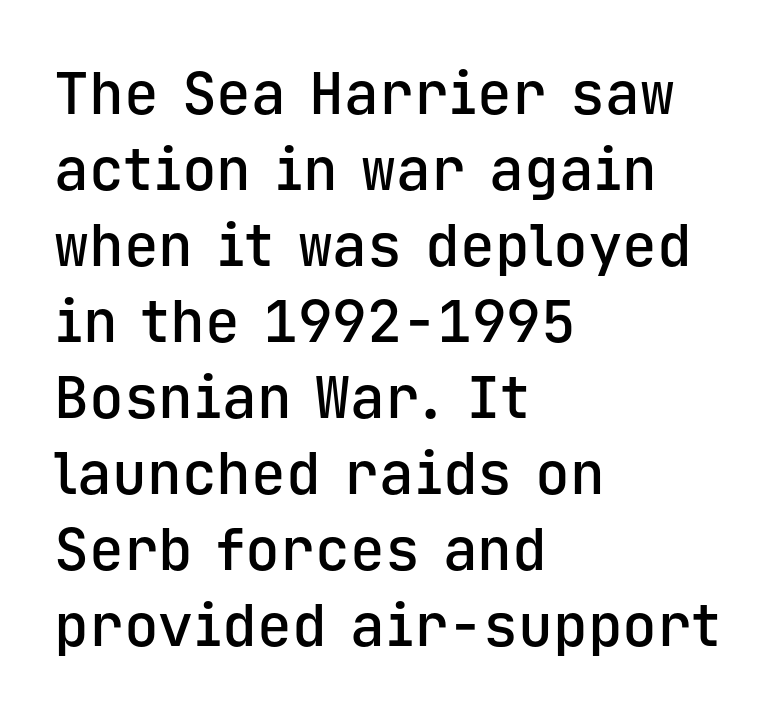
Here the designer chose a console-style face with uniform glyph widths. Words float on clear page, feet unadorned. Inter-character spacing is left at the font's built-in metrics. These words are printed semibold, heavier than regular yet not bold. The face used here is a sans, in the tradition of grotesques and geometrics. Does the leading feel generous? No, just average.
